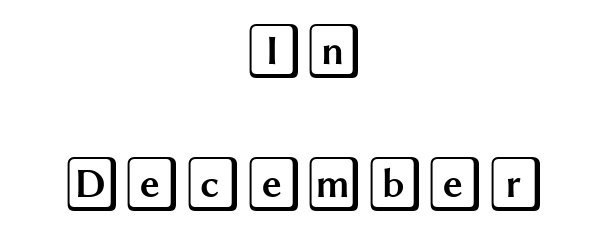
Words float on clear page, feet unadorned. Summary of vertical rhythm: relaxed, with wide interline spacing. You could call the tracking neutral — neither tight nor loose. Visually the block forms a symmetrical silhouette, jagged on both flanks. Ascenders rise straight up at ninety degrees.
